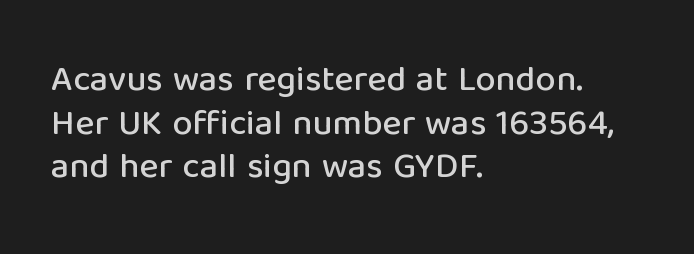
The image shows 36 px sans-serif type, upright; set left-aligned, line spacing 1.21x, normal letter spacing, not underlined; low stroke contrast and a medium x-height.
